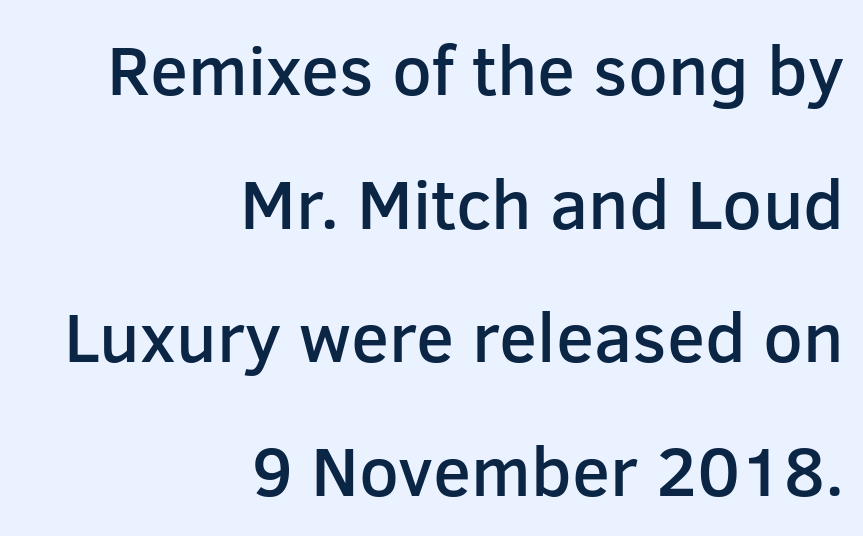
{"serif": "no", "italic": "no", "bold": "semi", "weight": "semibold", "width": "normal", "stroke_contrast": "low", "x_height": "medium", "monospaced": "no", "underline": "no", "align": "right", "line_spacing": "loose", "line_spacing_ratio": 1.91, "letter_spacing": "normal", "letter_spacing_em": 0.0, "glyph_px": 70}
